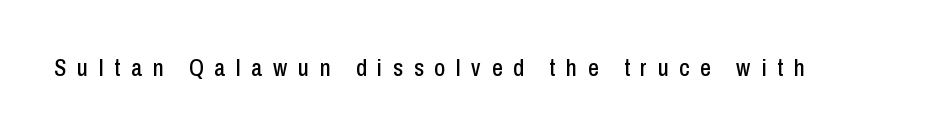
The image shows 24 px text type, upright; set unusually wide letter spacing (+0.45 em), not underlined.
